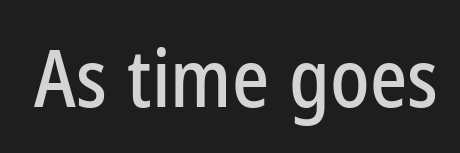
The image shows 79 px condensed sans-serif type, upright; set normal letter spacing, not underlined; low stroke contrast and a medium x-height.
